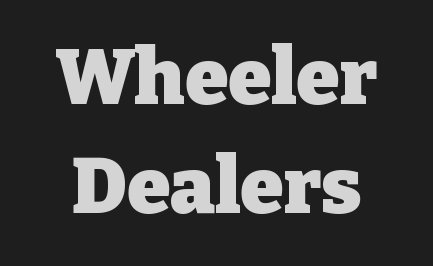
Does the leading feel generous? No, just average. Serifs: yes, visible at the terminals of the letterforms. This is heavy type, rendered in bold. The baseline area is clear. When letters stand straight like this, we call the style roman or upright.
